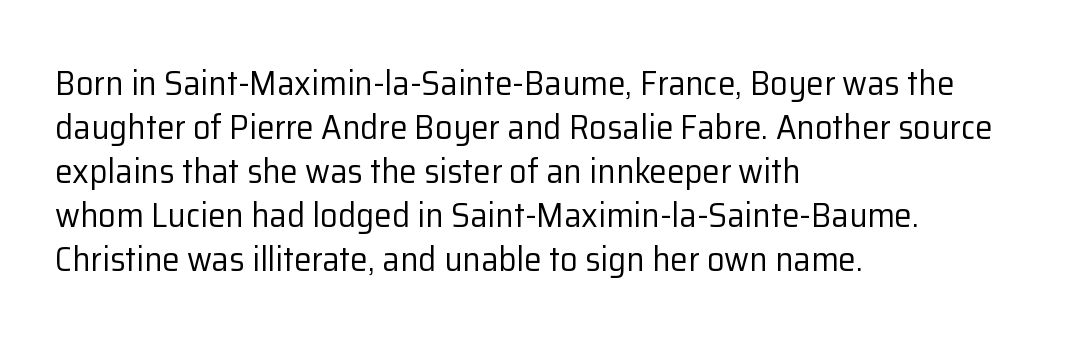
{"serif": "no", "italic": "no", "bold": "no", "weight": "regular", "width": "normal", "stroke_contrast": "low", "x_height": "medium", "monospaced": "no", "underline": "no", "align": "left", "line_spacing": "normal", "line_spacing_ratio": 1.26, "letter_spacing": "normal", "letter_spacing_em": 0.0, "glyph_px": 35}
